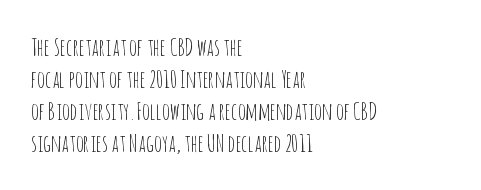
The image shows 24 px text type, upright; set left-aligned, normal line spacing (1.34x), normal letter spacing, not underlined.
